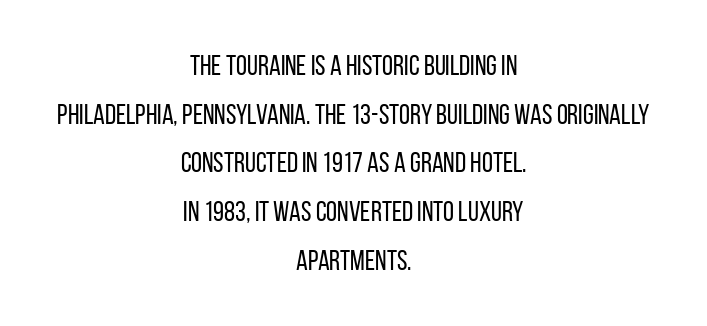
The image shows 28 px regular-weight, condensed sans-serif type, upright; set centered, line spacing 1.74x, normal letter spacing, not underlined; low stroke contrast and a large x-height.
